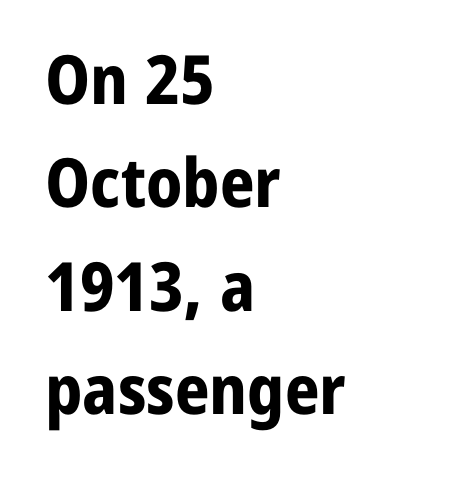
{"serif": "no", "italic": "no", "bold": "yes", "weight": "bold", "width": "normal", "stroke_contrast": "low", "x_height": "medium", "monospaced": "no", "underline": "no", "align": "left", "line_spacing": "normal", "line_spacing_ratio": 1.52, "letter_spacing": "normal", "letter_spacing_em": 0.0, "glyph_px": 68}
